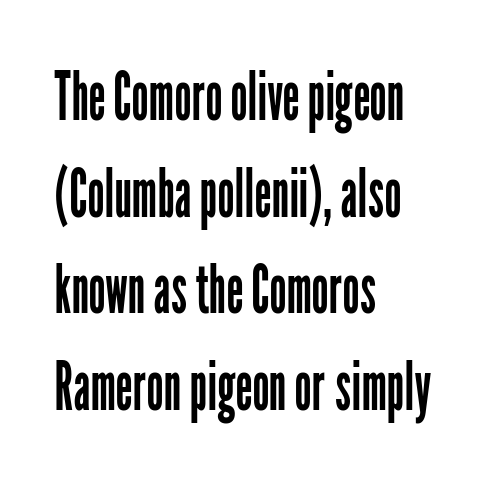
Designer's note — italics off, roman on. A light-to-regular cut is what we see here. Line beginnings align vertically; line endings do not. Clear beneath every line of the passage. The horizontal fit of the characters is conventional and even. The type family on display is of the sans-serif kind.
